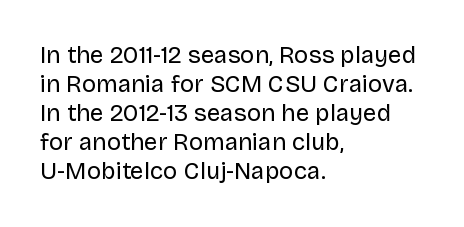
Q: Is the text bold? A: No.
Q: Is the text italic (slanted)? A: No, it is upright.
Q: Is the text underlined? A: No.
Q: How is the paragraph aligned? A: Left-aligned.
Q: Is the spacing between letters normal or unusually wide? A: Normal.
